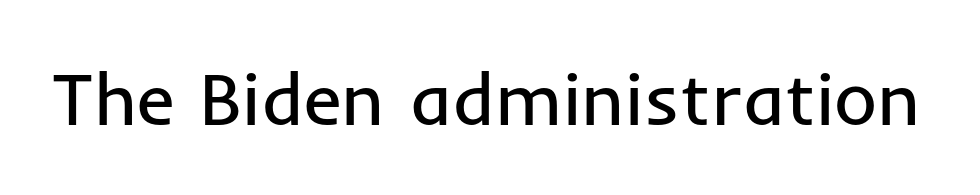
{"serif": "no", "italic": "no", "bold": "no", "weight": "regular", "width": "normal", "stroke_contrast": "low", "x_height": "medium", "monospaced": "no", "underline": "no", "letter_spacing": "normal", "letter_spacing_em": 0.0, "glyph_px": 74}
